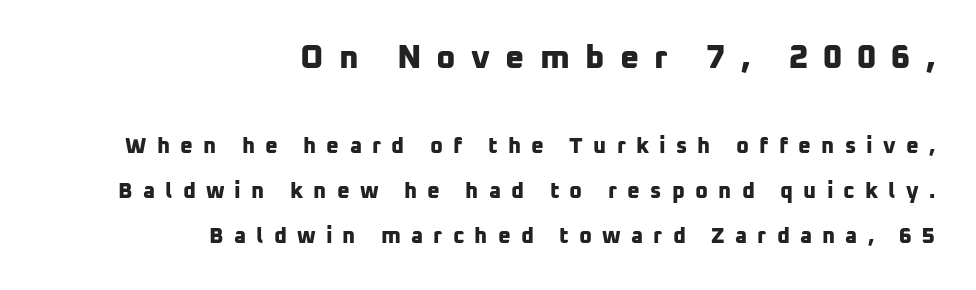
{"serif": "no", "bold": "yes", "weight": "bold", "width": "normal", "stroke_contrast": "low", "x_height": "medium", "monospaced": "no", "underline": "no", "align": "right", "line_spacing": "loose", "line_spacing_ratio": 2.05, "letter_spacing": "wide", "letter_spacing_em": 0.46, "larger_block": "first", "size_ratio": 1.5, "glyph_px": 33}
